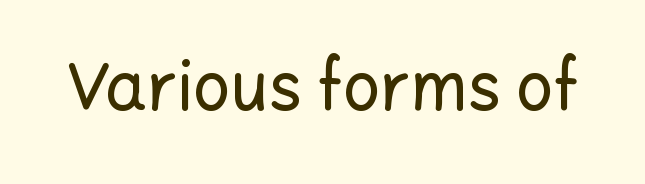
Q: Is the text italic (slanted)? A: No, it is upright.
Q: Is the typeface a serif or a sans-serif typeface? A: Sans-serif.
Q: Is the text underlined? A: No.
Q: Is the spacing between letters normal or unusually wide? A: Normal.
Q: Width (condensed, normal, or wide)? A: Normal.
Q: Stroke contrast? A: Low.
Q: x-height? A: Medium.
Q: Monospaced? A: No.
